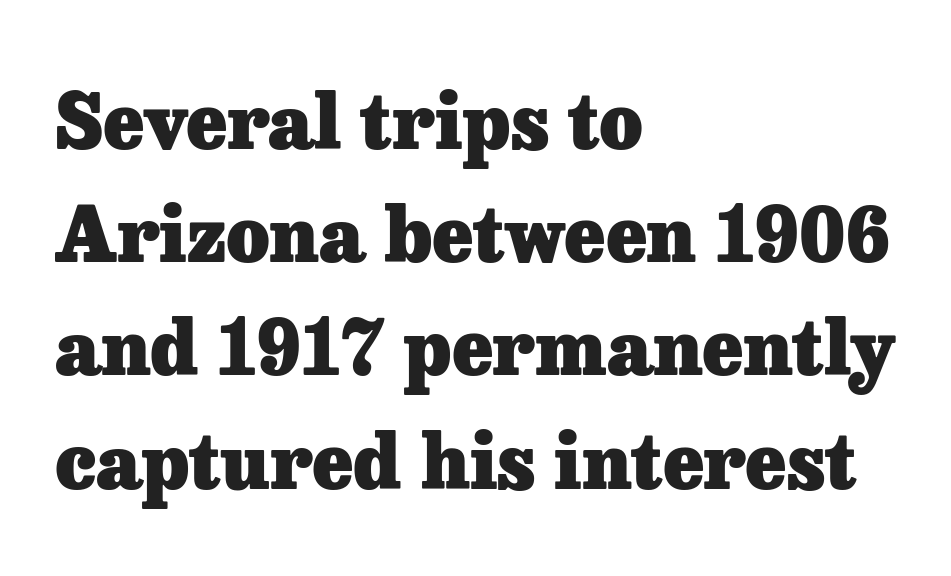
{"serif": "yes", "italic": "no", "bold": "yes", "weight": "heavy", "width": "normal", "stroke_contrast": "low", "x_height": "medium", "monospaced": "no", "underline": "no", "align": "left", "line_spacing": "normal", "line_spacing_ratio": 1.51, "letter_spacing": "normal", "letter_spacing_em": 0.0, "glyph_px": 75}
